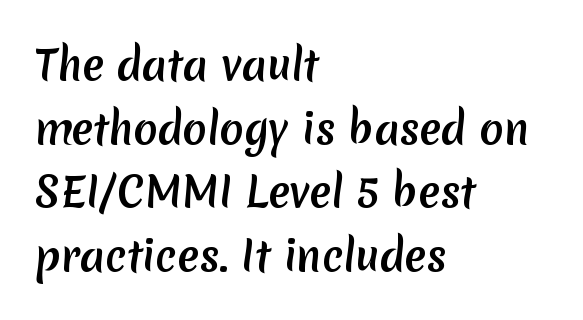
{"serif": "no", "bold": "yes", "weight": "semibold", "width": "normal", "stroke_contrast": "low", "x_height": "medium", "monospaced": "no", "underline": "no", "align": "left", "line_spacing": "normal", "line_spacing_ratio": 1.59, "letter_spacing": "normal", "letter_spacing_em": 0.0, "glyph_px": 40}
